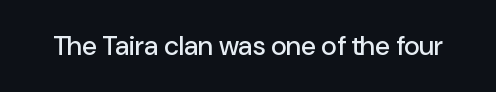
Q: Is the text italic (slanted)? A: No, it is upright.
Q: Is the text underlined? A: No.
Q: Is the spacing between letters normal or unusually wide? A: Normal.
